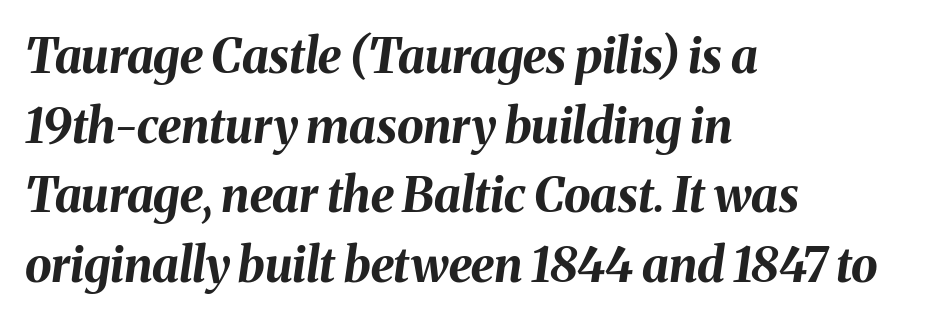
The passage is arranged the way most books set body copy — flush left. The specimen reads as italic at a glance. Caption: bold face, heavy strokes. Default kerning and tracking; the words read as compact shapes. Clear beneath every line of the passage.
